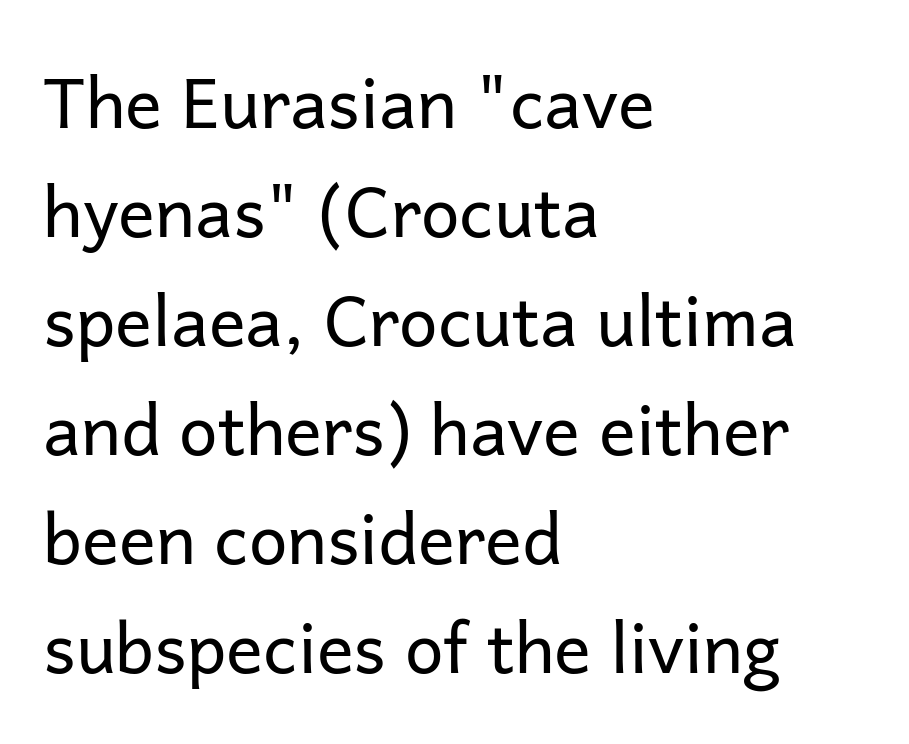
The image shows 69 px regular-weight sans-serif type, upright; set left-aligned, normal line spacing (1.58x), normal letter spacing, not underlined; low stroke contrast and a medium x-height.
